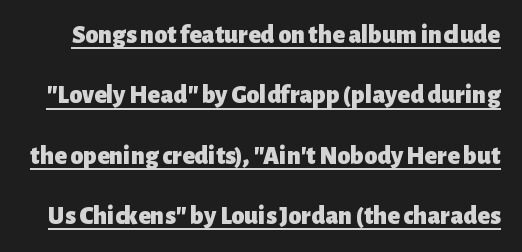
Widely set lines give the paragraph a tall, airy silhouette. You could call the tracking neutral — neither tight nor loose. The lettering is marked with a stroke running underneath it. Bold? Absolutely — the strokes are thick and heavy. The letters stand straight up with perfectly vertical stems.
